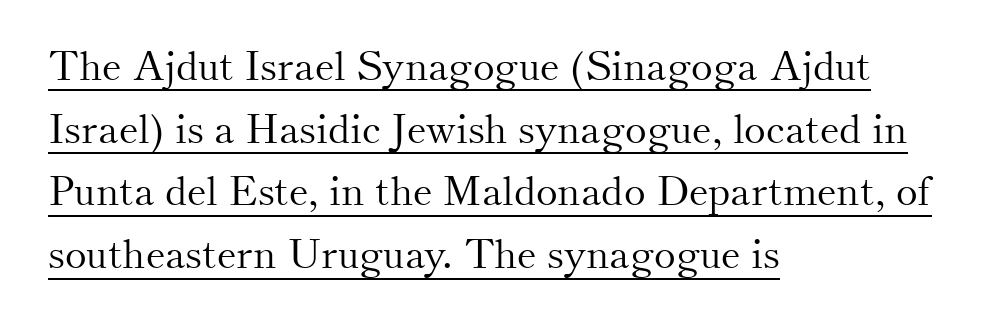
{"serif": "yes", "italic": "no", "bold": "no", "weight": "light", "width": "normal", "stroke_contrast": "medium", "x_height": "small", "monospaced": "no", "underline": "yes", "align": "left", "line_spacing": "normal", "line_spacing_ratio": 1.53, "letter_spacing": "normal", "letter_spacing_em": 0.0, "glyph_px": 41}
